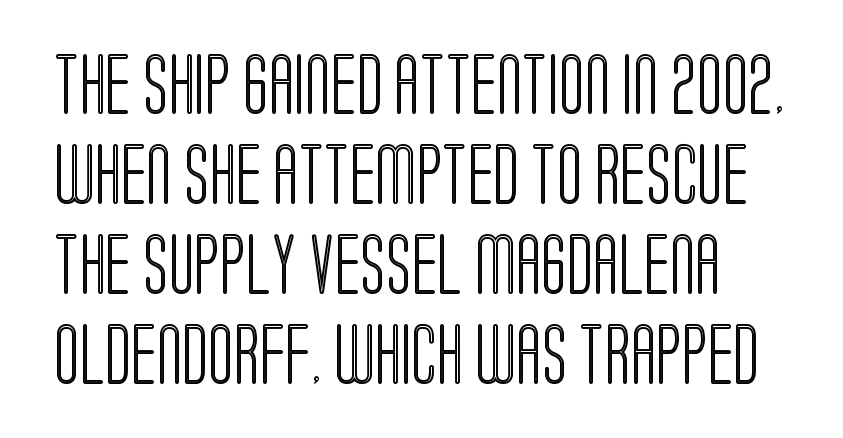
Characters remain perfectly vertical along every line. Caption: standard tracking, unaltered. Character widths vary here, with narrow letters taking less room than wide ones. Words float on clear page, feet unadorned.
